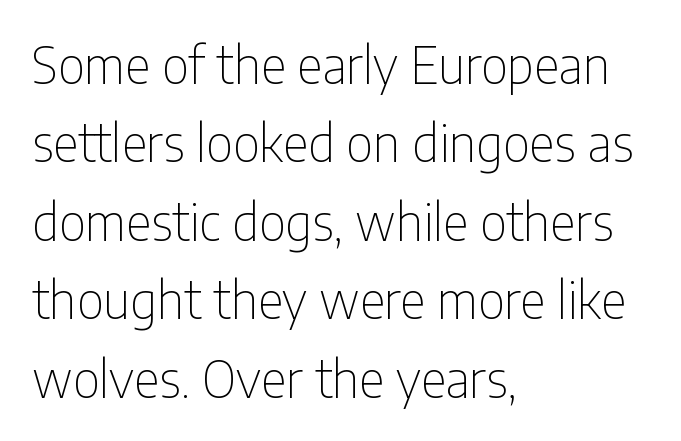
Q: Is the text bold? A: No.
Q: Is the text italic (slanted)? A: No, it is upright.
Q: Is the typeface a serif or a sans-serif typeface? A: Sans-serif.
Q: Is the text underlined? A: No.
Q: How is the paragraph aligned? A: Left-aligned.
Q: Is the spacing between letters normal or unusually wide? A: Normal.
Q: Is the spacing between lines tight, normal or loose? A: Normal.
Q: Width (condensed, normal, or wide)? A: Condensed.
Q: Stroke contrast? A: Low.
Q: x-height? A: Medium.
Q: Monospaced? A: No.
